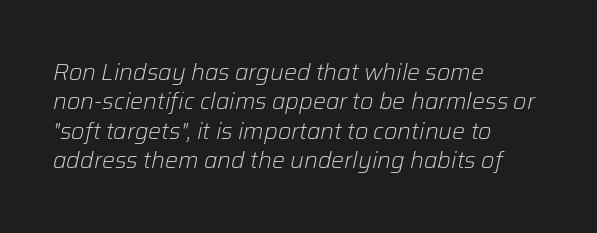
{"italic": "yes", "lean": "right", "slant_degrees": 12, "bold": "no", "underline": "no", "align": "left", "line_spacing": "normal", "line_spacing_ratio": 1.28, "letter_spacing": "normal", "letter_spacing_em": 0.0, "glyph_px": 23}
